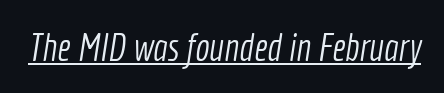
A light-to-regular cut is what we see here. Character widths vary here, with narrow letters taking less room than wide ones. The font family rendered here belongs to the sans-serif group. These lines keep a tight, regular rhythm from letter to letter. Compared with undecorated copy, this sample adds a rule below the words.
